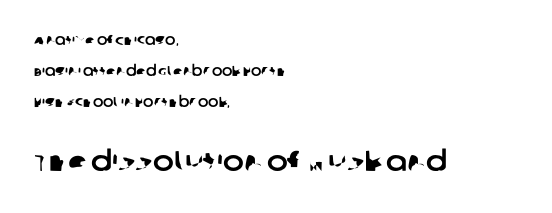
The rendering anchors every line to the left-hand side. Words float on clear page, feet unadorned. Baseline-to-baseline distance is far greater than the letter height. These lines keep a tight, regular rhythm from letter to letter. Serif or sans? Sans — the stroke terminals are bare.
